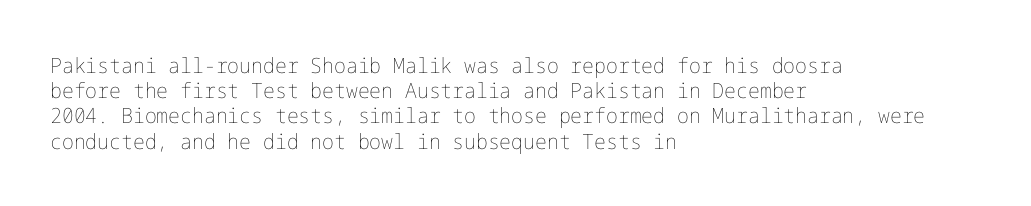
The letterforms sit shoulder to shoulder at normal distance. Typeset ragged right — the left edge is the straight one. The lettering holds an erect, upright posture throughout. Vertical stems look standard width or narrower in stroke. Beneath every word, the page is bare.
